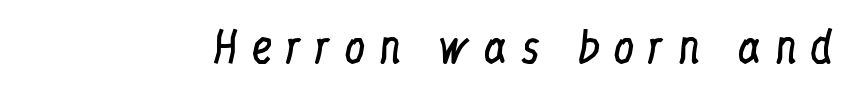
The image shows 43 px regular-weight, condensed serif type; set unusually wide letter spacing (+0.28 em), not underlined; low stroke contrast and a medium x-height.
